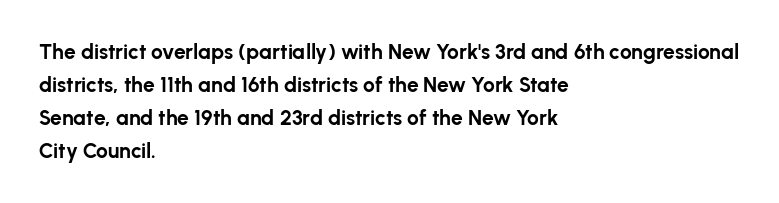
Q: Is the text bold? A: Yes.
Q: Is the text italic (slanted)? A: No, it is upright.
Q: Is the text underlined? A: No.
Q: How is the paragraph aligned? A: Left-aligned.
Q: Is the spacing between letters normal or unusually wide? A: Normal.
Q: Is the spacing between lines tight, normal or loose? A: Normal.
